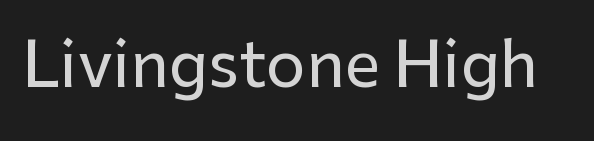
In terms of letterspacing, this is plain default setting. These lines are rendered in a variable-pitch font. Lines of text with bare space underneath. Typographically, this falls in the sans-serif category. Rendered with straight, roman letterforms.
